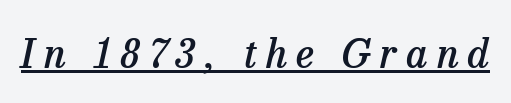
The image shows 40 px semibold serif type, italic (leaning right); set unusually wide letter spacing (+0.22 em), underlined; low stroke contrast and a medium x-height.
